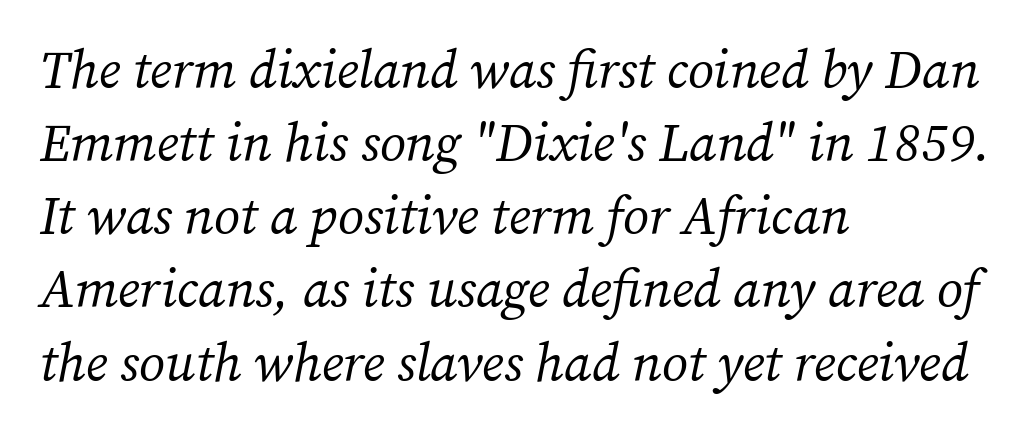
Only glyphs here, with clear space below each row. Designer's note — italics engaged. Unbolded letterforms with no extra heft. Varying glyph widths throughout — classic text-font behaviour. What stands out about the letter spacing? Nothing — it is the standard amount.
